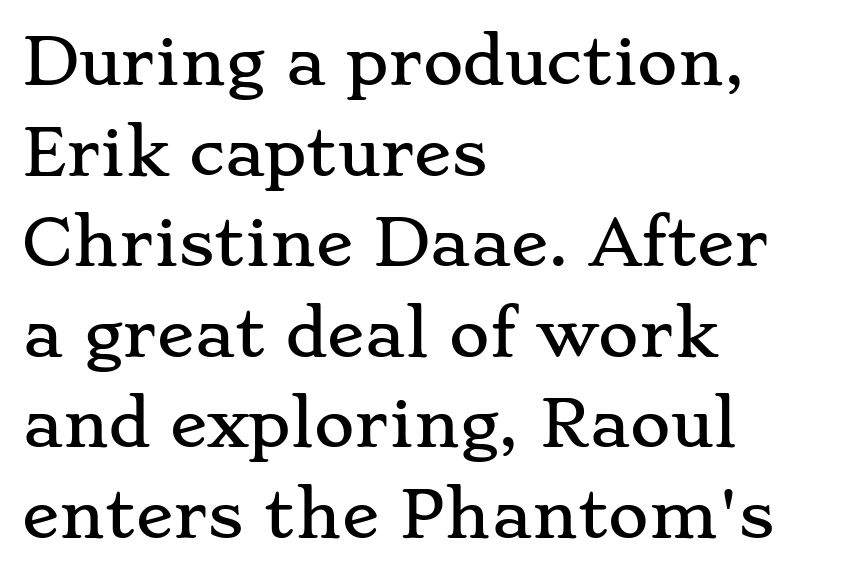
Q: Is the text italic (slanted)? A: No, it is upright.
Q: Is the typeface a serif or a sans-serif typeface? A: Serif.
Q: Is the text underlined? A: No.
Q: How is the paragraph aligned? A: Left-aligned.
Q: Is the spacing between letters normal or unusually wide? A: Normal.
Q: Is the spacing between lines tight, normal or loose? A: Normal.
Q: Width (condensed, normal, or wide)? A: Wide.
Q: Stroke contrast? A: Low.
Q: x-height? A: Small.
Q: Monospaced? A: No.
